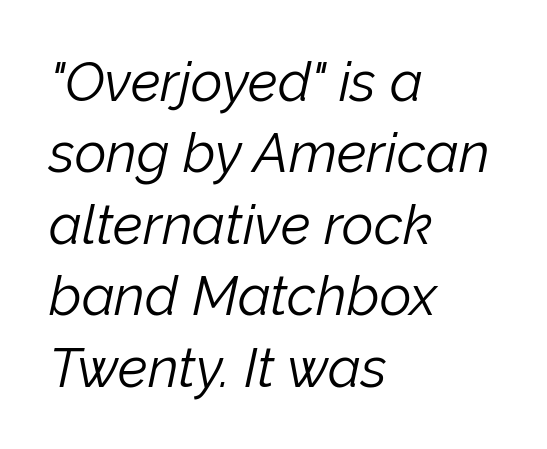
Vertical spacing — default. Casual observation: everything's shoved over to the left. Italic: yes, the glyphs are oblique. Standard letterfit; no display-style spreading of the glyphs. The face used here is proportionally spaced, like ordinary book or web type. Lines of text with bare space underneath.
